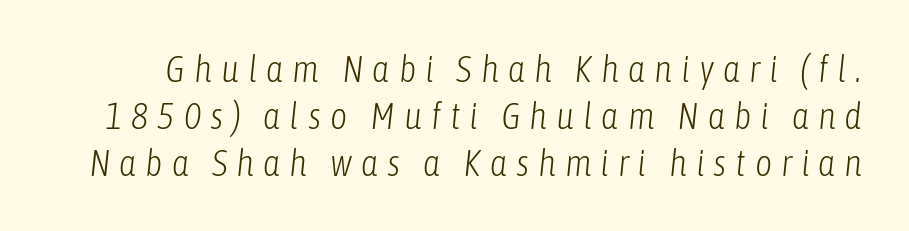
Students, observe: this is what conventionally led text looks like. Underlining? Definitely not there. Style check: oblique. You could not count columns in this text — the font is proportionally spaced. Short note: letters widely spaced. Caption: face not bold, strokes unweighted.
